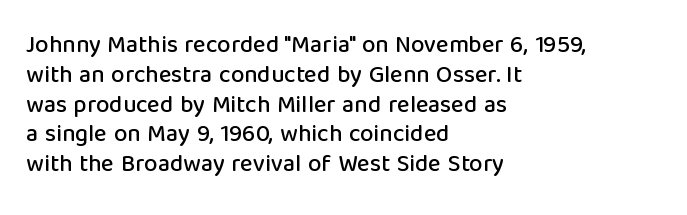
The image shows 24 px text type, upright; set left-aligned, line spacing 1.24x, normal letter spacing, not underlined.
